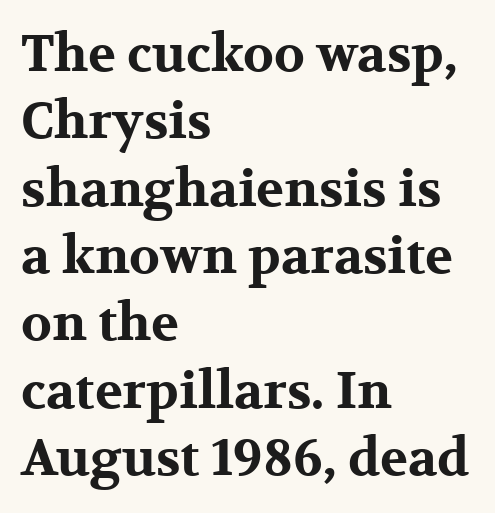
{"serif": "yes", "italic": "no", "bold": "yes", "weight": "bold", "width": "wide", "stroke_contrast": "medium", "x_height": "medium", "monospaced": "no", "underline": "no", "align": "left", "line_spacing": "normal", "line_spacing_ratio": 1.32, "letter_spacing": "normal", "letter_spacing_em": 0.0, "glyph_px": 51}
